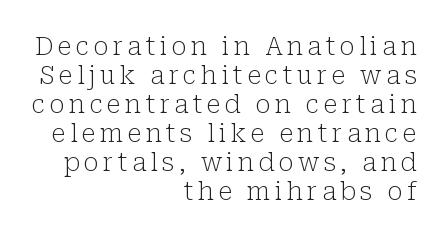
Q: Is the text bold? A: No.
Q: Is the text italic (slanted)? A: No, it is upright.
Q: Is the text underlined? A: No.
Q: How is the paragraph aligned? A: Right-aligned.
